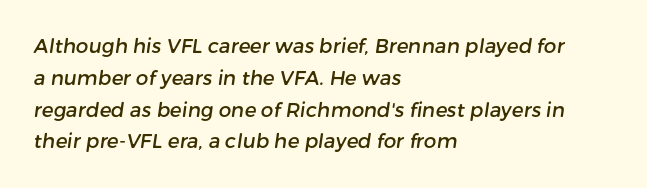
{"underline": "no", "align": "left", "line_spacing": "normal", "line_spacing_ratio": 1.59, "letter_spacing": "normal", "letter_spacing_em": 0.0, "glyph_px": 20}
